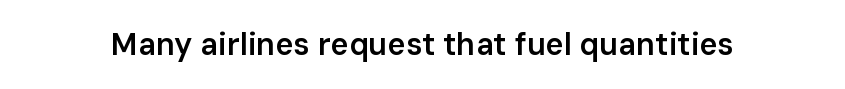
The image shows 31 px semibold sans-serif type, upright; set normal letter spacing, not underlined; low stroke contrast and a medium x-height.
